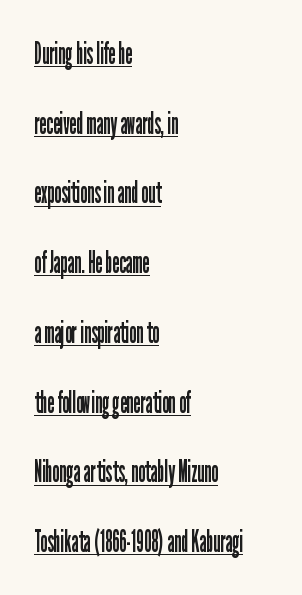
The image shows 31 px regular-weight, condensed sans-serif type, upright; set left-aligned, loose line spacing (2.25x), normal letter spacing, underlined; low stroke contrast and a medium x-height.
